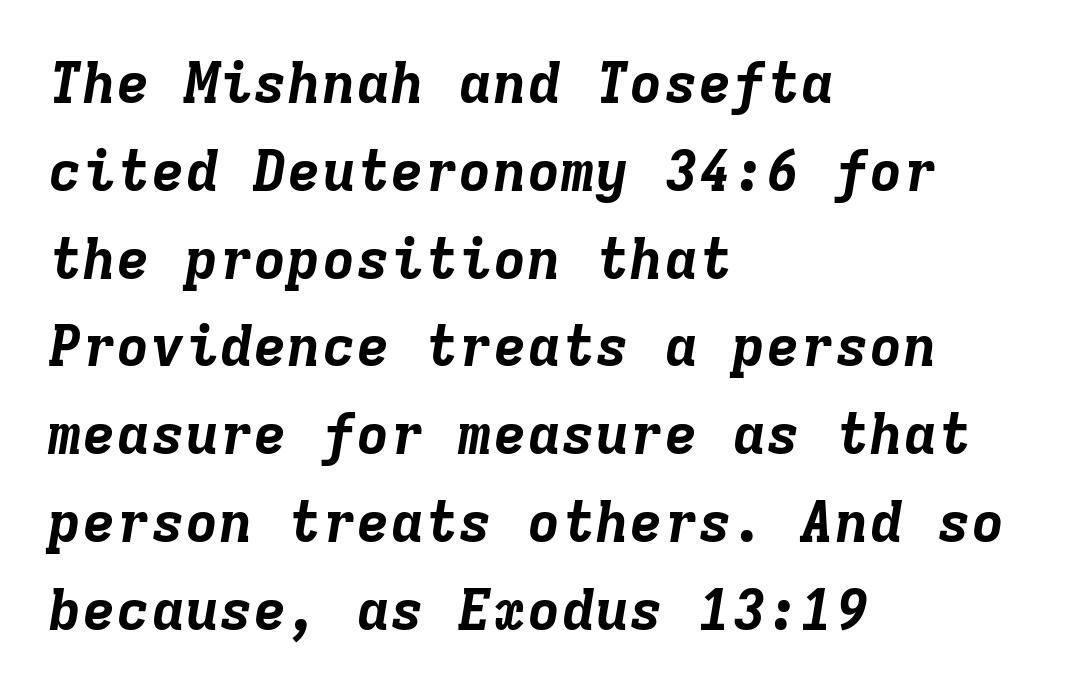
{"italic": "yes", "lean": "right", "slant_degrees": 9, "bold": "yes", "weight": "bold", "width": "normal", "stroke_contrast": "low", "x_height": "medium", "monospaced": "yes", "underline": "no", "align": "left", "line_spacing": "normal", "line_spacing_ratio": 1.54, "letter_spacing": "normal", "letter_spacing_em": 0.0, "glyph_px": 57}
